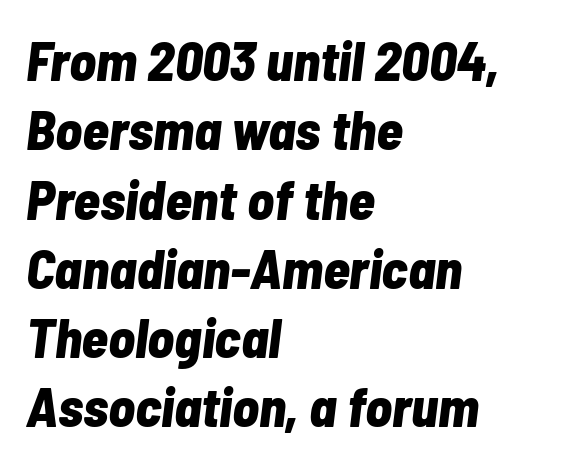
Observe the ordinary spacing: letters are neighbours, not strangers. Regarding leading, the lines here are spaced in the standard way. Tall strokes in this sample are angled rather than plumb. Typographic density is high because the face is bold. Character widths vary here, with narrow letters taking less room than wide ones.
